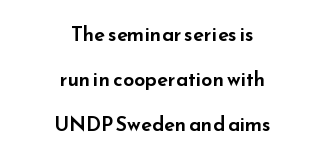
{"italic": "no", "underline": "no", "align": "center", "line_spacing": "loose", "line_spacing_ratio": 2.24, "letter_spacing": "normal", "letter_spacing_em": 0.0, "glyph_px": 20}
